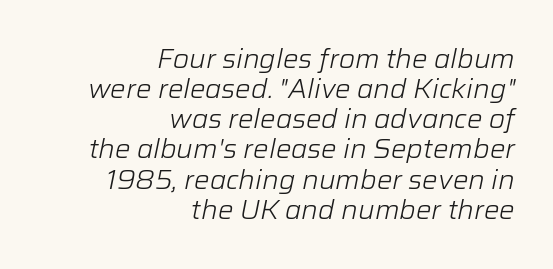
The image shows 26 px text type, italic (leaning right); set right-aligned, line spacing 1.16x, normal letter spacing, not underlined.
